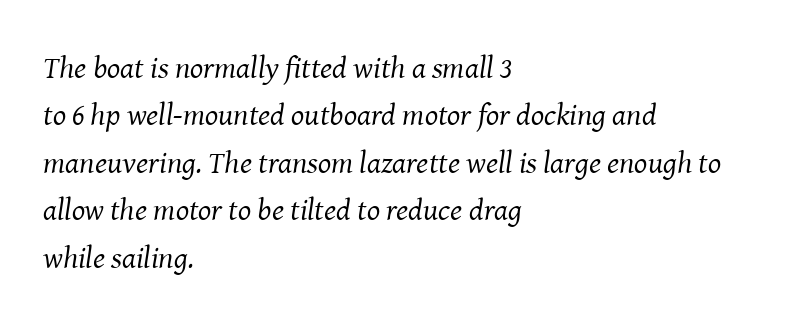
Examine the stroke ends and you'll spot serifs. The rendering uses natural spacing where letterforms have individual widths. Posture: slanted. A typesetter would call this zero additional tracking.
